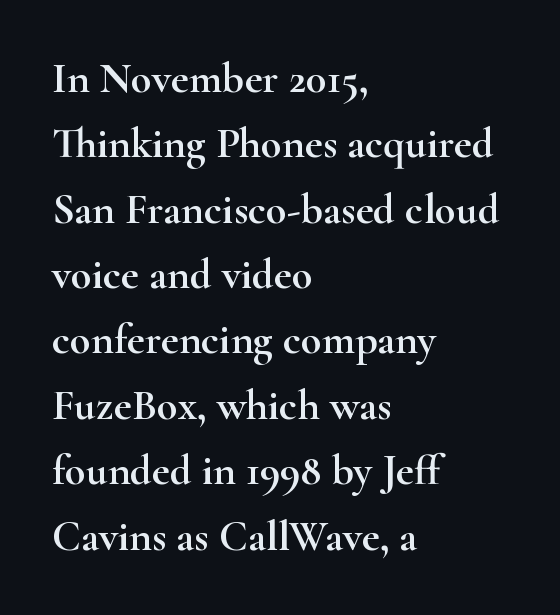
The image shows 43 px wide serif type, upright; set left-aligned, normal line spacing (1.52x), normal letter spacing, not underlined; high stroke contrast and a small x-height.
